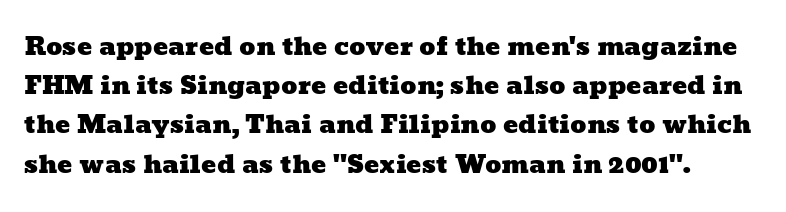
{"underline": "no", "line_spacing": "normal", "line_spacing_ratio": 1.57, "letter_spacing": "normal", "letter_spacing_em": 0.0, "glyph_px": 25}
